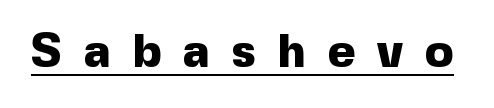
The image shows 47 px heavy sans-serif type, upright; set unusually wide letter spacing (+0.47 em), underlined; a medium x-height.
